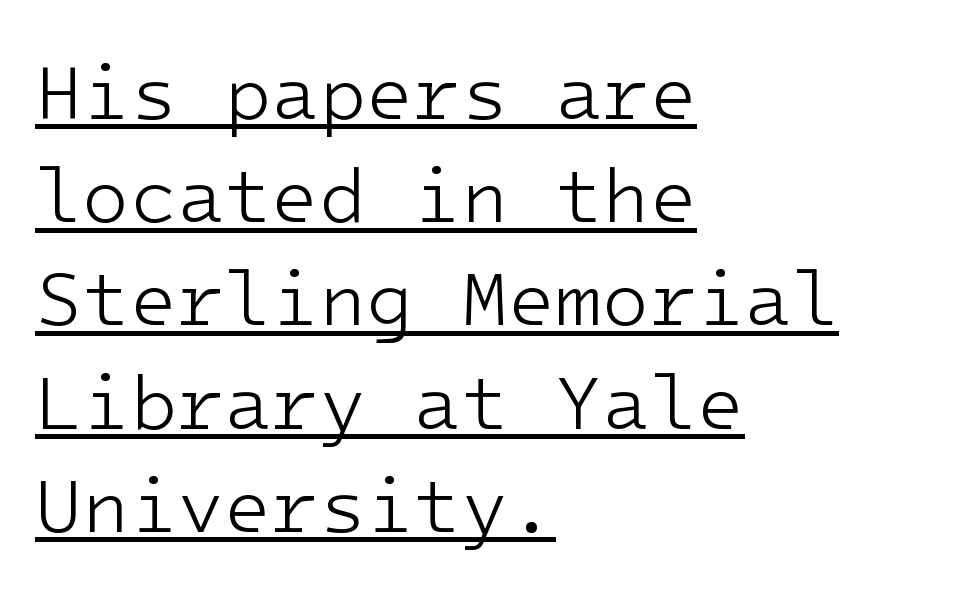
{"serif": "no", "italic": "no", "bold": "no", "weight": "light", "width": "normal", "stroke_contrast": "low", "x_height": "medium", "monospaced": "yes", "underline": "yes", "align": "left", "line_spacing": "normal", "line_spacing_ratio": 1.34, "letter_spacing": "normal", "letter_spacing_em": 0.0, "glyph_px": 77}
